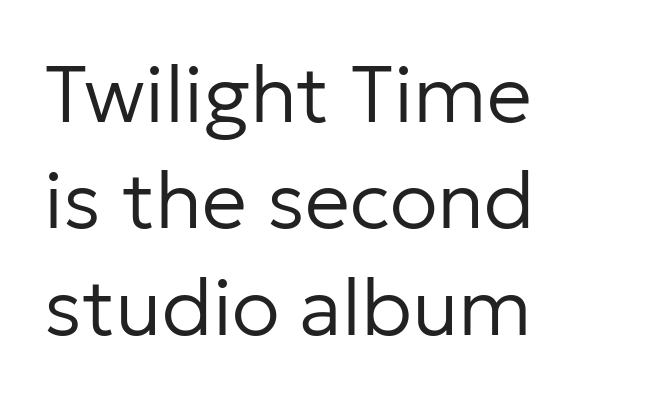
Q: Is the text bold? A: No.
Q: Is the text italic (slanted)? A: No, it is upright.
Q: Is the typeface a serif or a sans-serif typeface? A: Sans-serif.
Q: Is the text underlined? A: No.
Q: How is the paragraph aligned? A: Left-aligned.
Q: Is the spacing between letters normal or unusually wide? A: Normal.
Q: Is the spacing between lines tight, normal or loose? A: Normal.
Q: Width (condensed, normal, or wide)? A: Normal.
Q: Stroke contrast? A: Low.
Q: x-height? A: Medium.
Q: Monospaced? A: No.
